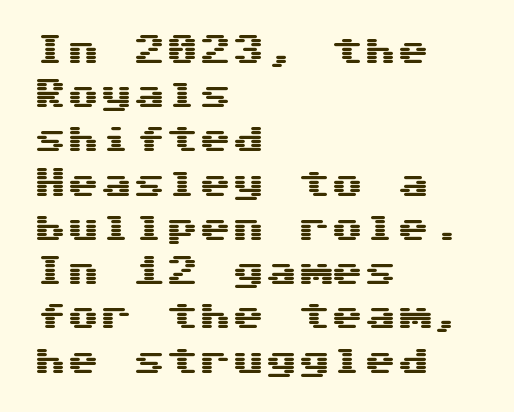
{"serif": "no", "italic": "no", "width": "wide", "stroke_contrast": "medium", "x_height": "medium", "underline": "no", "align": "left", "line_spacing": "normal", "line_spacing_ratio": 1.34, "letter_spacing": "normal", "letter_spacing_em": 0.0, "glyph_px": 33}
